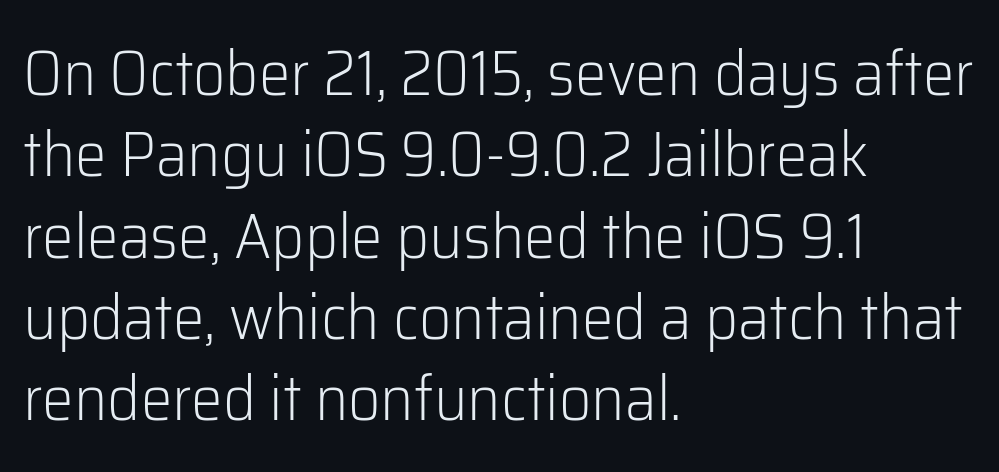
Q: Is the text bold? A: No.
Q: Is the text italic (slanted)? A: No, it is upright.
Q: Is the typeface a serif or a sans-serif typeface? A: Sans-serif.
Q: Is the text underlined? A: No.
Q: How is the paragraph aligned? A: Left-aligned.
Q: Is the spacing between letters normal or unusually wide? A: Normal.
Q: Is the spacing between lines tight, normal or loose? A: Normal.
Q: Width (condensed, normal, or wide)? A: Normal.
Q: Stroke contrast? A: Low.
Q: x-height? A: Medium.
Q: Monospaced? A: No.
